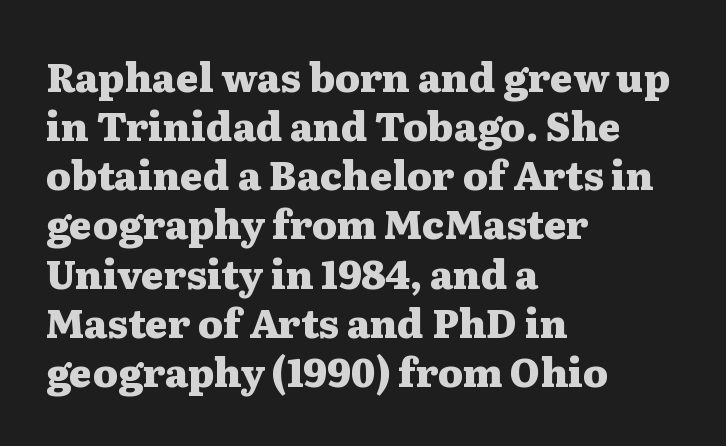
{"serif": "yes", "italic": "no", "bold": "yes", "weight": "heavy", "width": "wide", "stroke_contrast": "medium", "x_height": "medium", "monospaced": "no", "underline": "no", "align": "left", "line_spacing": "normal", "line_spacing_ratio": 1.26, "letter_spacing": "normal", "letter_spacing_em": 0.0, "glyph_px": 39}
